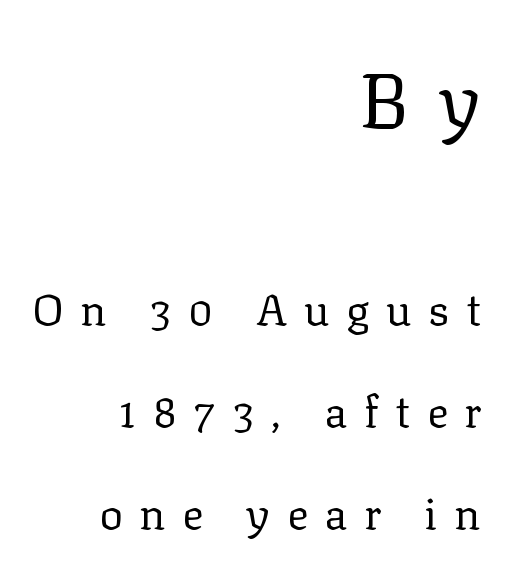
Q: Is the text bold? A: No.
Q: Is the text italic (slanted)? A: No, it is upright.
Q: Is the typeface a serif or a sans-serif typeface? A: Serif.
Q: Is the text underlined? A: No.
Q: How is the paragraph aligned? A: Right-aligned.
Q: Is the spacing between letters normal or unusually wide? A: Unusually wide.
Q: Is the spacing between lines tight, normal or loose? A: Loose.
Q: Which block of text is set in a larger size, the first (top) or the second (bottom)? A: The first (top) one.
Q: Width (condensed, normal, or wide)? A: Normal.
Q: Stroke contrast? A: Low.
Q: x-height? A: Medium.
Q: Monospaced? A: No.
